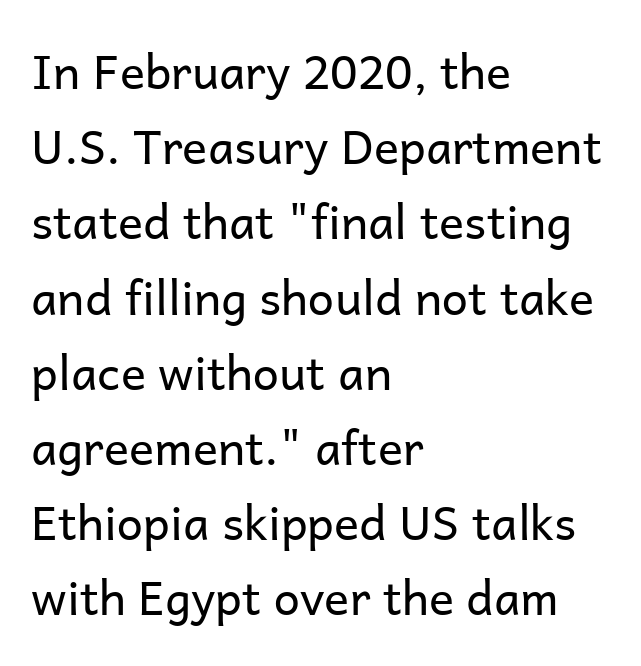
The image shows 47 px regular-weight sans-serif type, upright; set left-aligned, normal line spacing (1.6x), normal letter spacing, not underlined; low stroke contrast and a medium x-height.
